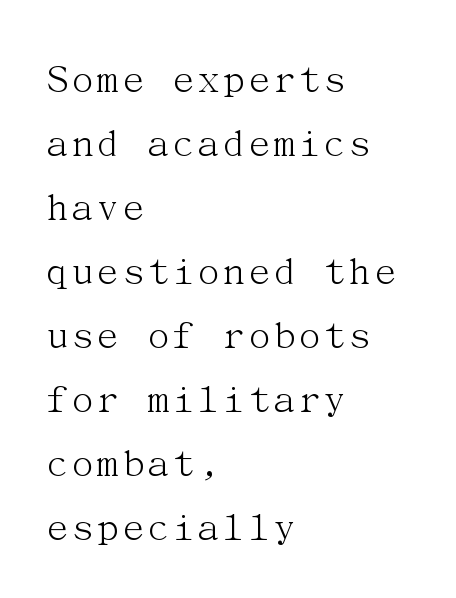
Q: Is the text bold? A: No.
Q: Is the text italic (slanted)? A: No, it is upright.
Q: Is the typeface a serif or a sans-serif typeface? A: Serif.
Q: Is the text underlined? A: No.
Q: How is the paragraph aligned? A: Left-aligned.
Q: Is the spacing between letters normal or unusually wide? A: Normal.
Q: Is the spacing between lines tight, normal or loose? A: Normal.
Q: Width (condensed, normal, or wide)? A: Normal.
Q: Stroke contrast? A: Medium.
Q: x-height? A: Medium.
